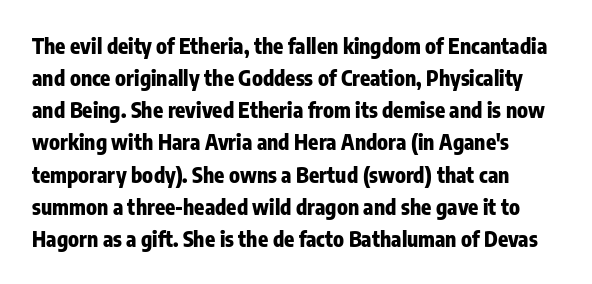
The image shows 21 px bold type, upright; set normal line spacing (1.53x), normal letter spacing, not underlined.
